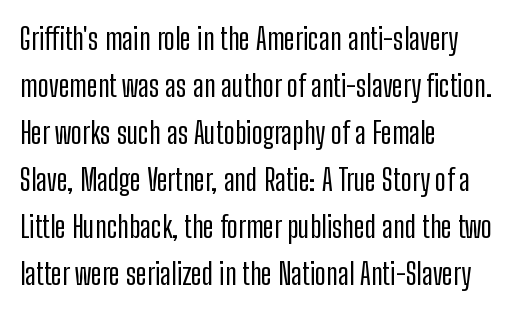
{"serif": "no", "italic": "no", "width": "condensed", "stroke_contrast": "low", "x_height": "medium", "monospaced": "no", "underline": "no", "align": "left", "line_spacing": "normal", "line_spacing_ratio": 1.57, "letter_spacing": "normal", "letter_spacing_em": 0.0, "glyph_px": 30}
